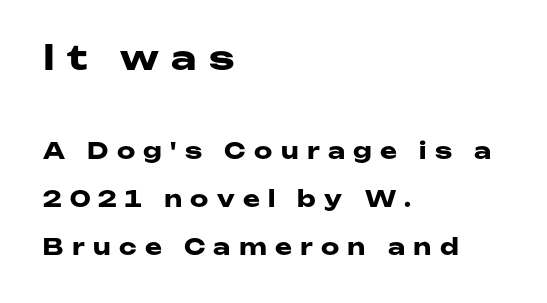
{"serif": "no", "italic": "no", "bold": "yes", "weight": "heavy", "width": "wide", "stroke_contrast": "low", "x_height": "medium", "monospaced": "no", "underline": "no", "align": "left", "line_spacing": "loose", "line_spacing_ratio": 2.09, "letter_spacing": "wide", "letter_spacing_em": 0.36, "larger_block": "first", "size_ratio": 1.48, "glyph_px": 34}
